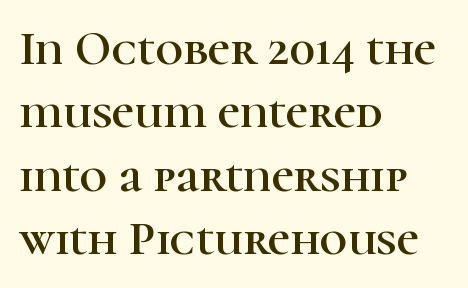
{"serif": "yes", "italic": "no", "width": "normal", "stroke_contrast": "high", "x_height": "medium", "monospaced": "no", "underline": "no", "align": "left", "line_spacing": "normal", "line_spacing_ratio": 1.32, "letter_spacing": "normal", "letter_spacing_em": 0.0, "glyph_px": 48}
